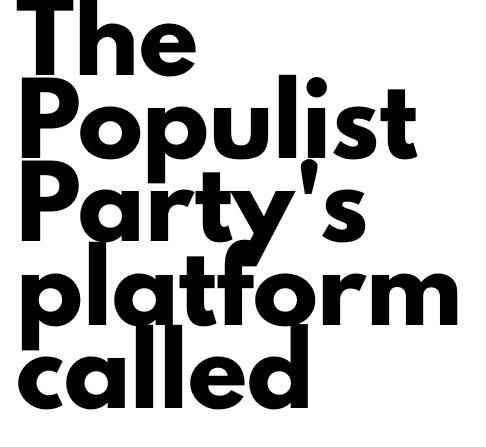
The image shows 65 px heavy sans-serif type, upright; set left-aligned, normal line spacing (1.28x), normal letter spacing, not underlined; low stroke contrast and a small x-height.
